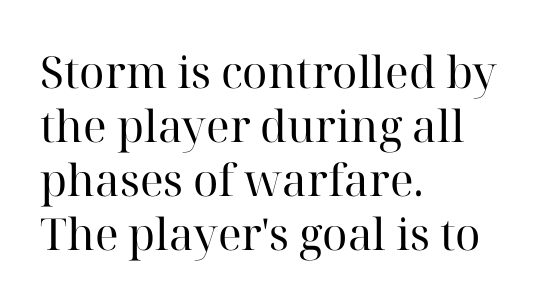
The characters are drawn with everyday or finer stroke widths. No extra tracking has been applied to these lines. This rendering uses left alignment, leaving the right contour irregular. Note: serifs present on the glyphs. Do the characters align in a grid? No, the font is proportional. Is there any slant? The stems are plumb.
